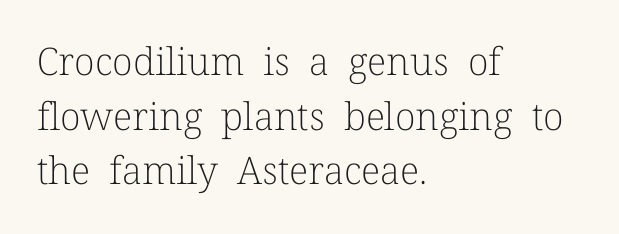
The image shows 38 px light serif type, upright; set left-aligned, normal line spacing (1.44x), normal letter spacing, not underlined; low stroke contrast and a medium x-height.
